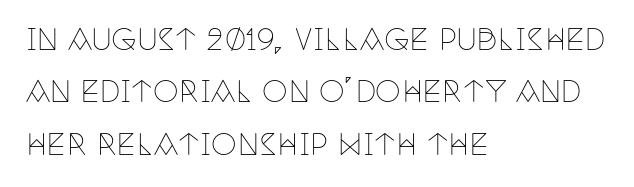
The image shows 29 px thin, condensed serif type, upright; set left-aligned, line spacing 1.81x, normal letter spacing, not underlined; low stroke contrast and a large x-height.
